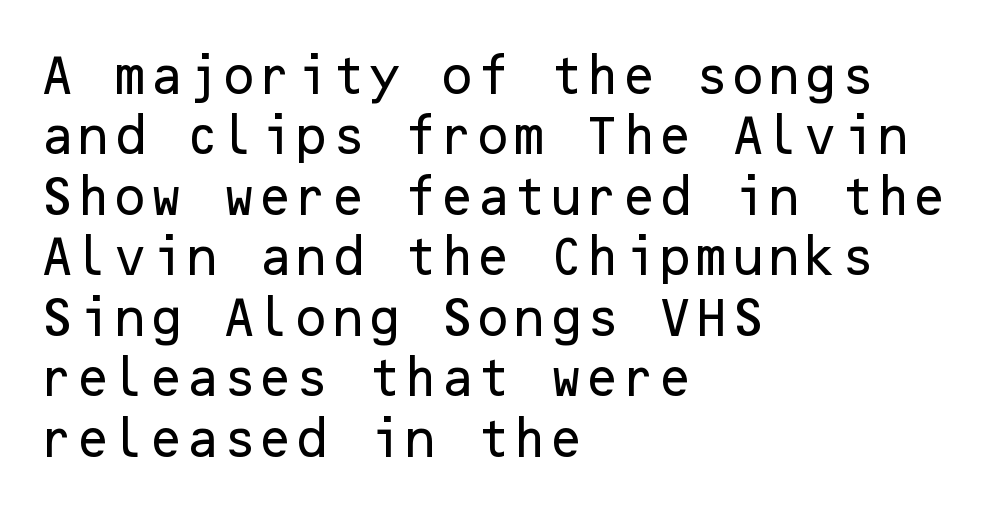
Q: Is the text italic (slanted)? A: No, it is upright.
Q: Is the typeface a serif or a sans-serif typeface? A: Sans-serif.
Q: Is the text underlined? A: No.
Q: How is the paragraph aligned? A: Left-aligned.
Q: Is the spacing between letters normal or unusually wide? A: Normal.
Q: Is the spacing between lines tight, normal or loose? A: Normal.
Q: Width (condensed, normal, or wide)? A: Normal.
Q: Stroke contrast? A: Low.
Q: x-height? A: Medium.
